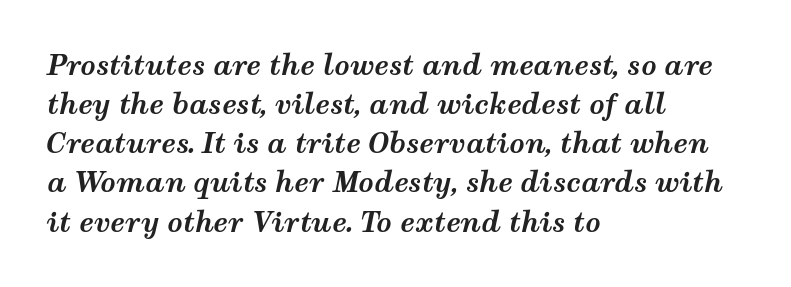
Regular leading. You'd pick this weight for a headline — it's a proper bold. The area under the type is left untouched. Slanted lettering throughout.
